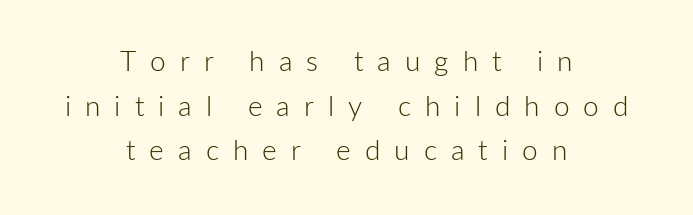
The image shows 28 px light sans-serif type, upright; set centered, normal line spacing (1.59x), unusually wide letter spacing (+0.5 em), not underlined; low stroke contrast and a medium x-height.
